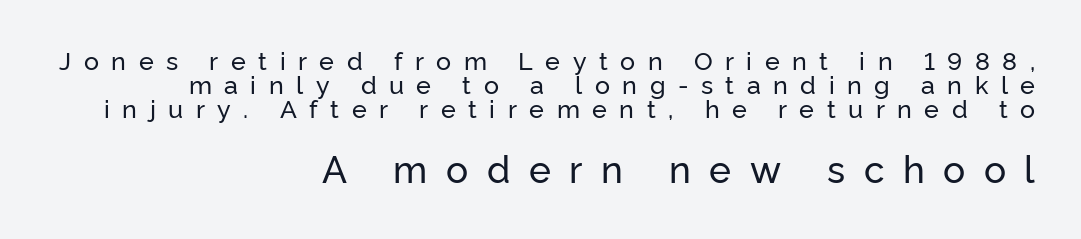
{"serif": "no", "italic": "no", "width": "normal", "stroke_contrast": "low", "x_height": "medium", "monospaced": "no", "underline": "no", "align": "right", "line_spacing": "tight", "line_spacing_ratio": 0.97, "letter_spacing": "wide", "letter_spacing_em": 0.5, "larger_block": "second", "size_ratio": 1.48, "glyph_px": 37}
